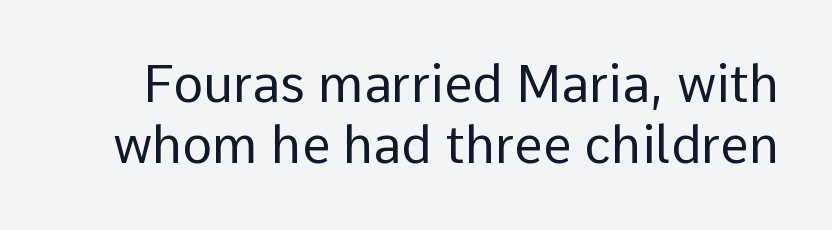
Q: Is the text bold? A: No.
Q: Is the text italic (slanted)? A: No, it is upright.
Q: Is the typeface a serif or a sans-serif typeface? A: Sans-serif.
Q: Is the text underlined? A: No.
Q: Is the spacing between letters normal or unusually wide? A: Normal.
Q: Width (condensed, normal, or wide)? A: Normal.
Q: Stroke contrast? A: Low.
Q: x-height? A: Medium.
Q: Monospaced? A: No.
